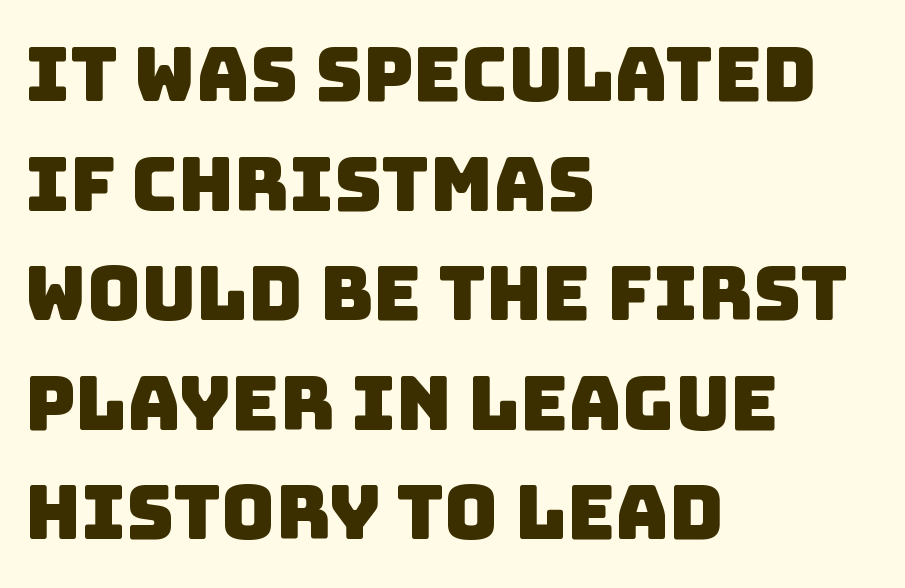
The image shows 74 px sans-serif type; set left-aligned, normal line spacing (1.48x), normal letter spacing, not underlined; low stroke contrast and a large x-height.
